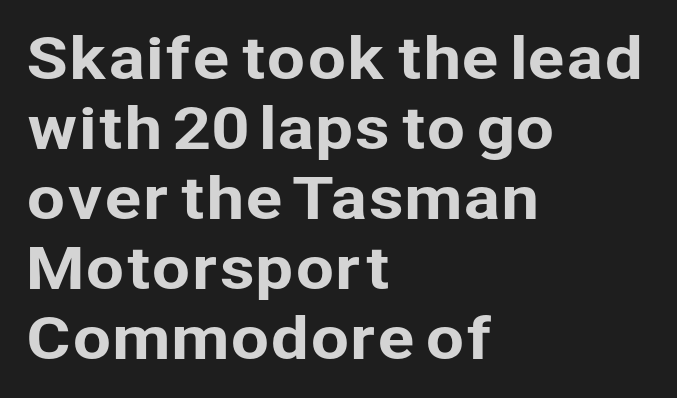
Default kerning and tracking; the words read as compact shapes. The rendering shows plain stroke endings on the letterforms — a sans-serif design. The letters stand straight up with perfectly vertical stems. The lines are quadded left.
